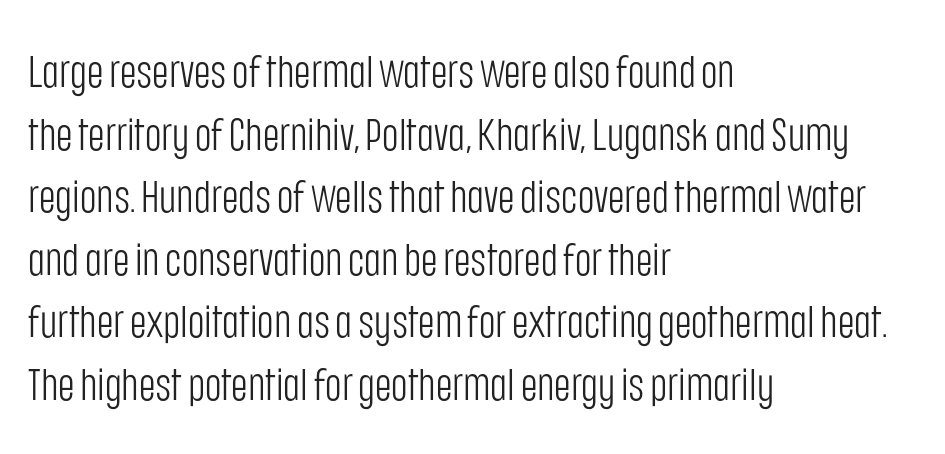
These glyphs show unthickened strokes, regular width or finer. This is the regular roman posture of the typeface. Does extra space separate the letters? No, they use regular spacing. A typesetter would label this face a sans.
